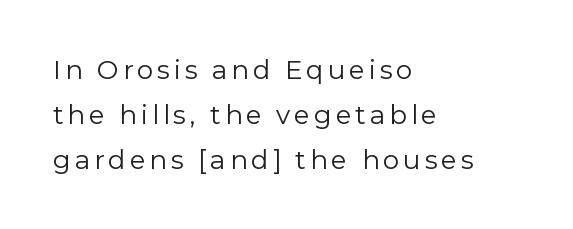
The image shows 26 px text type, upright; set left-aligned, line spacing 1.73x, not underlined.
